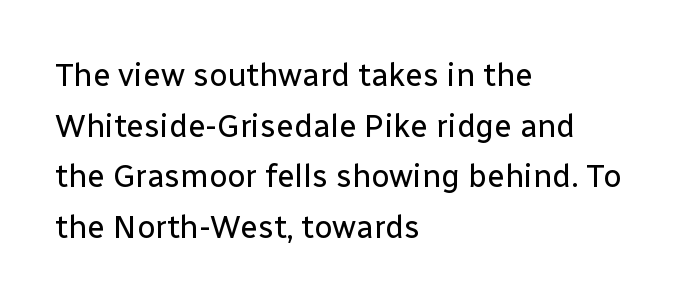
{"serif": "no", "italic": "no", "bold": "no", "weight": "regular", "width": "normal", "stroke_contrast": "low", "x_height": "medium", "monospaced": "no", "underline": "no", "align": "left", "line_spacing": "normal", "line_spacing_ratio": 1.58, "letter_spacing": "normal", "letter_spacing_em": 0.0, "glyph_px": 32}
